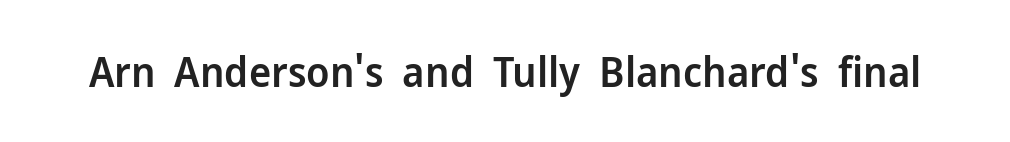
Q: Is the text bold? A: Semi-bold.
Q: Is the text italic (slanted)? A: No, it is upright.
Q: Is the typeface a serif or a sans-serif typeface? A: Sans-serif.
Q: Is the text underlined? A: No.
Q: Is the spacing between letters normal or unusually wide? A: Normal.
Q: Width (condensed, normal, or wide)? A: Normal.
Q: Stroke contrast? A: Low.
Q: x-height? A: Medium.
Q: Monospaced? A: No.
